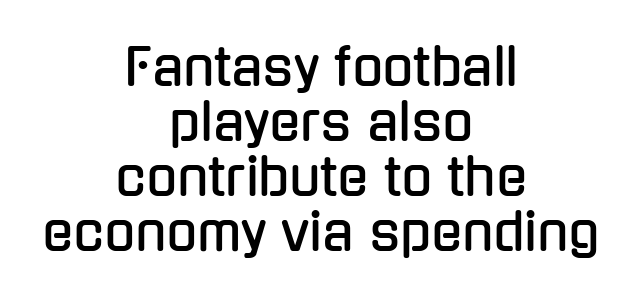
The text block is weighted toward neither margin, spreading evenly from the middle. Words appear dense and cohesive because spacing is normal. The leading is snug, giving the passage a crowded texture. Stroke terminals: plain, sans-serif.
